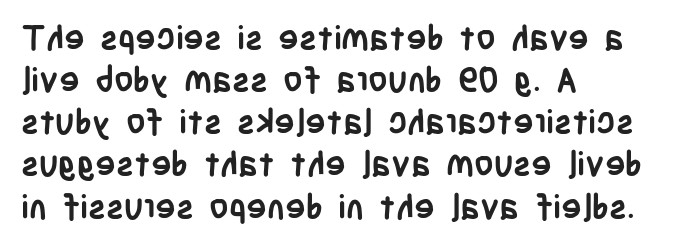
The image shows 34 px semibold, condensed sans-serif type, upright; set left-aligned, line spacing 1.24x, normal letter spacing, not underlined; low stroke contrast and a large x-height.
